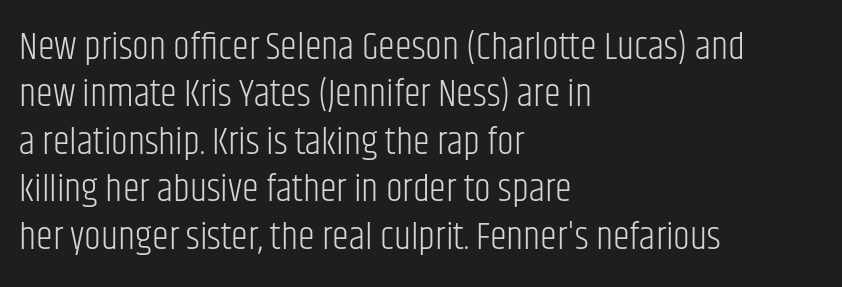
The image shows 38 px light, condensed sans-serif type, upright; set left-aligned, normal line spacing (1.25x), normal letter spacing, not underlined; low stroke contrast and a large x-height.
